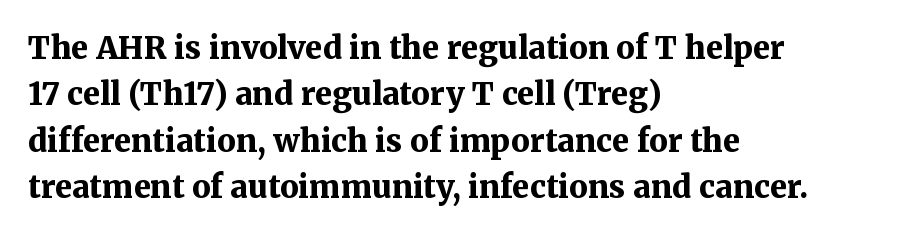
The image shows 31 px bold serif type, upright; set left-aligned, normal line spacing (1.5x), normal letter spacing, not underlined; medium stroke contrast and a medium x-height.
